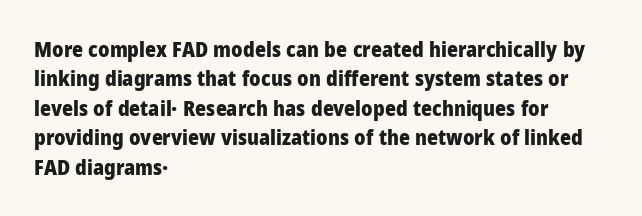
{"italic": "no", "bold": "yes", "underline": "no", "align": "left", "line_spacing": "normal", "line_spacing_ratio": 1.4, "letter_spacing": "normal", "letter_spacing_em": 0.0, "glyph_px": 21}
